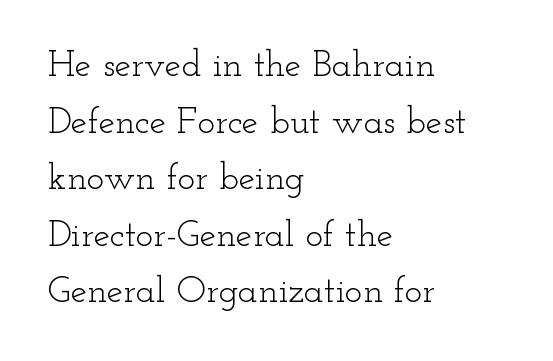
The image shows 37 px light, wide serif type, upright; set left-aligned, normal line spacing (1.53x), normal letter spacing, not underlined; low stroke contrast and a small x-height.
